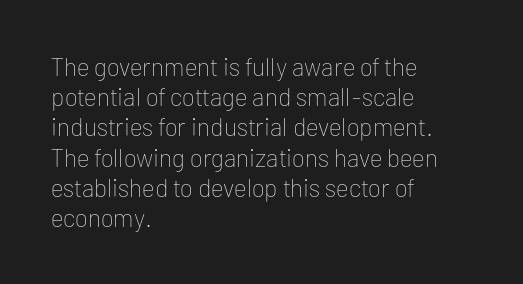
The image shows 25 px text type, upright; set left-aligned, line spacing 1.21x, normal letter spacing, not underlined.
